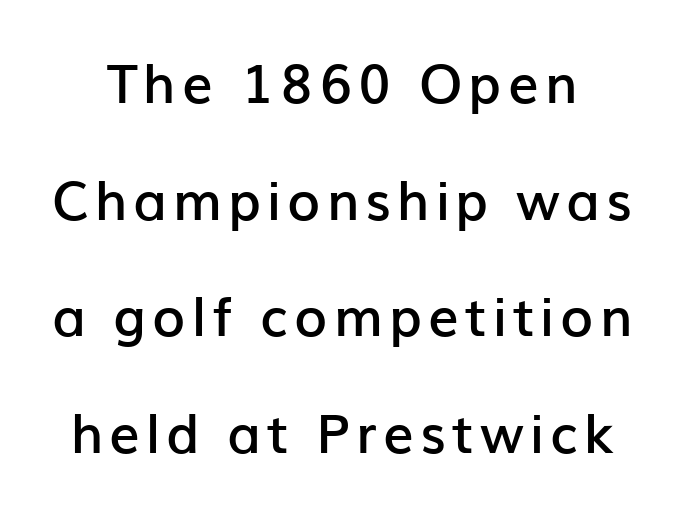
The axis of the letterforms is exactly vertical. Leading: increased. Notice the strokes are somewhat thickened but not fully heavy: this is a semibold. This rendering features lettering with no underline.
